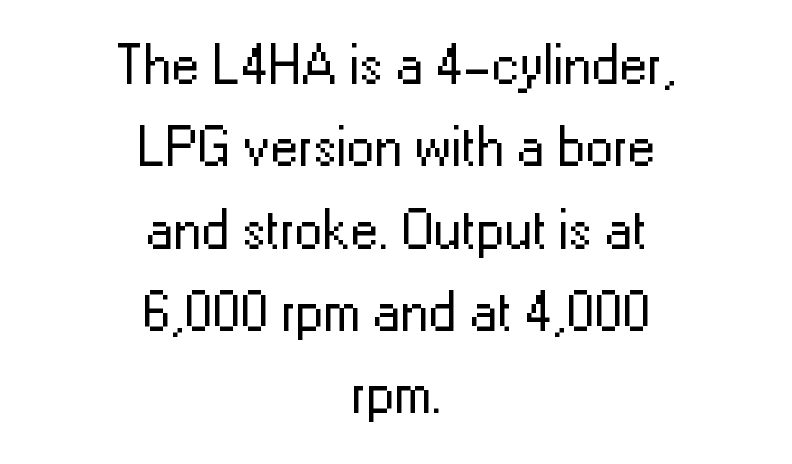
The image shows 56 px regular-weight sans-serif type, upright; set centered, normal line spacing (1.47x), normal letter spacing, not underlined; low stroke contrast and a medium x-height.
